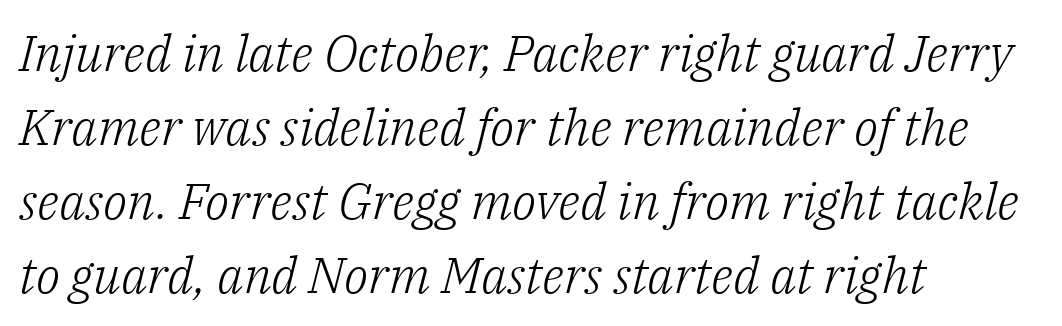
Q: Is the text bold? A: No.
Q: Is the text italic (slanted)? A: Yes, it leans right by about 14 degrees.
Q: Is the typeface a serif or a sans-serif typeface? A: Serif.
Q: Is the text underlined? A: No.
Q: How is the paragraph aligned? A: Left-aligned.
Q: Is the spacing between letters normal or unusually wide? A: Normal.
Q: Is the spacing between lines tight, normal or loose? A: Normal.
Q: Width (condensed, normal, or wide)? A: Normal.
Q: Stroke contrast? A: Low.
Q: x-height? A: Medium.
Q: Monospaced? A: No.
